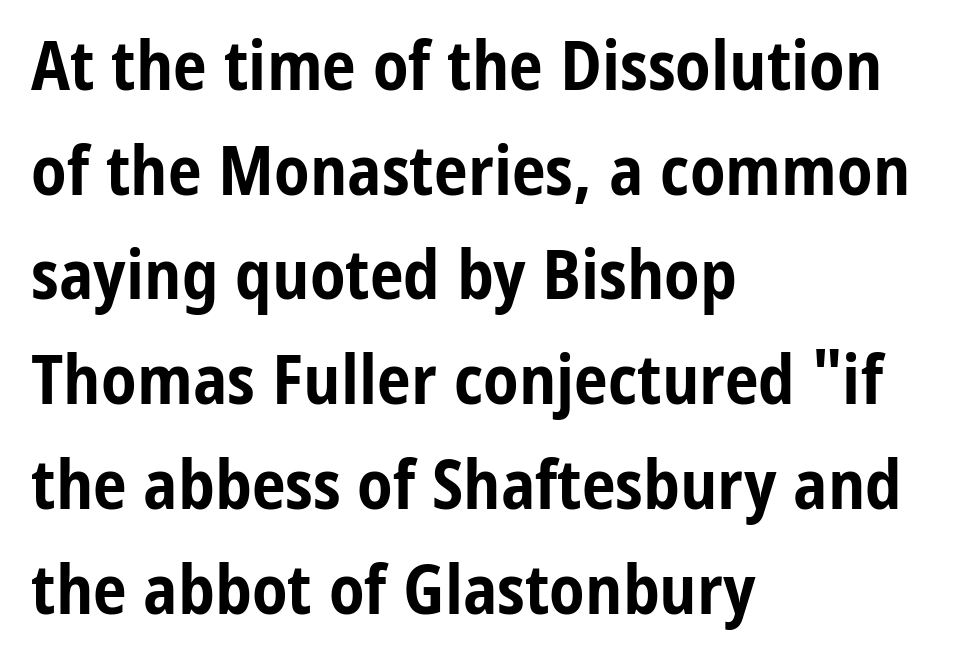
{"serif": "no", "italic": "no", "bold": "yes", "weight": "bold", "width": "condensed", "stroke_contrast": "low", "x_height": "medium", "monospaced": "no", "underline": "no", "align": "left", "line_spacing": "normal", "line_spacing_ratio": 1.54, "letter_spacing": "normal", "letter_spacing_em": 0.0, "glyph_px": 68}
